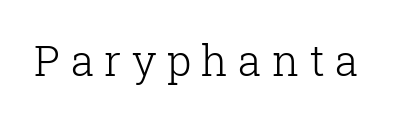
Q: Is the text bold? A: No.
Q: Is the text italic (slanted)? A: No, it is upright.
Q: Is the typeface a serif or a sans-serif typeface? A: Serif.
Q: Is the text underlined? A: No.
Q: Is the spacing between letters normal or unusually wide? A: Unusually wide.
Q: Width (condensed, normal, or wide)? A: Normal.
Q: Stroke contrast? A: Low.
Q: x-height? A: Medium.
Q: Monospaced? A: No.
